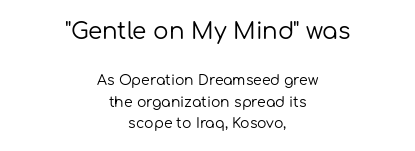
{"italic": "no", "bold": "no", "underline": "no", "align": "center", "line_spacing": "normal", "line_spacing_ratio": 1.55, "letter_spacing": "normal", "letter_spacing_em": 0.0, "larger_block": "first", "size_ratio": 1.64, "glyph_px": 23}
